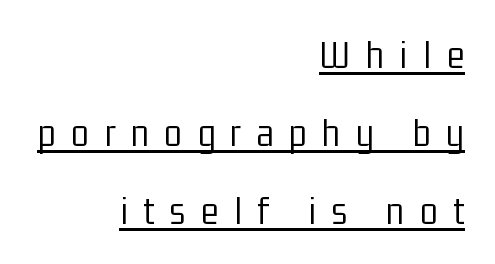
Q: Is the text bold? A: No.
Q: Is the text italic (slanted)? A: No, it is upright.
Q: Is the typeface a serif or a sans-serif typeface? A: Sans-serif.
Q: Is the text underlined? A: Yes.
Q: How is the paragraph aligned? A: Right-aligned.
Q: Is the spacing between letters normal or unusually wide? A: Unusually wide.
Q: Is the spacing between lines tight, normal or loose? A: Loose.
Q: Width (condensed, normal, or wide)? A: Condensed.
Q: Stroke contrast? A: Low.
Q: x-height? A: Medium.
Q: Monospaced? A: No.
